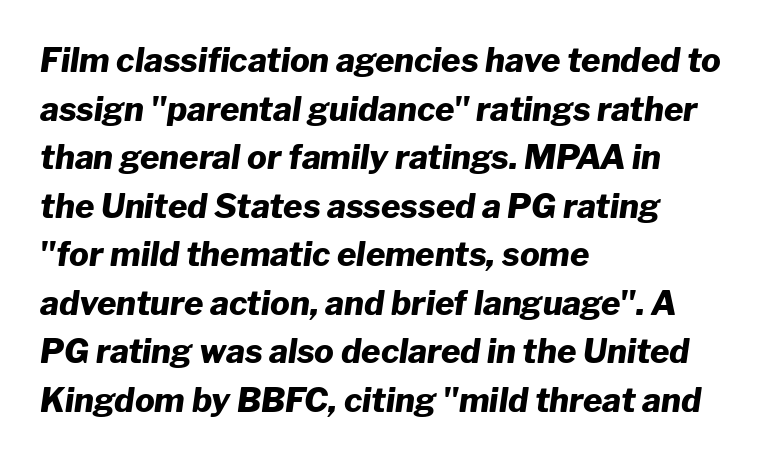
The image shows 33 px heavy type, italic (leaning right); set left-aligned, normal line spacing (1.47x), normal letter spacing, not underlined; low stroke contrast and a medium x-height.
